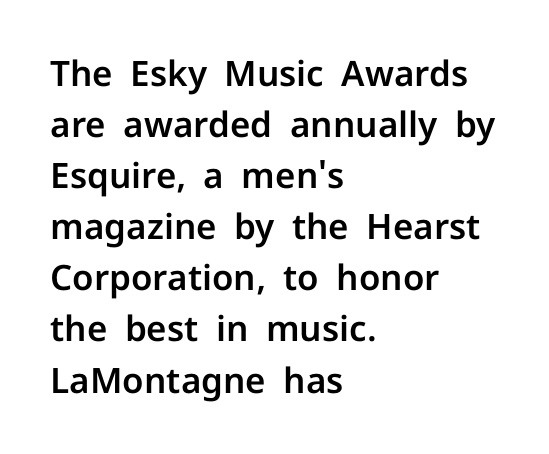
Q: Is the text italic (slanted)? A: No, it is upright.
Q: Is the typeface a serif or a sans-serif typeface? A: Sans-serif.
Q: Is the text underlined? A: No.
Q: How is the paragraph aligned? A: Left-aligned.
Q: Is the spacing between letters normal or unusually wide? A: Normal.
Q: Is the spacing between lines tight, normal or loose? A: Normal.
Q: Width (condensed, normal, or wide)? A: Normal.
Q: Stroke contrast? A: Low.
Q: x-height? A: Medium.
Q: Monospaced? A: No.
